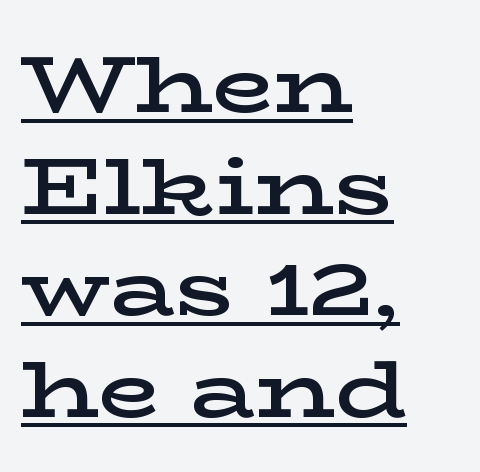
The image shows 80 px semibold, wide serif type, upright; set left-aligned, normal line spacing (1.27x), normal letter spacing, underlined; low stroke contrast and a medium x-height.
